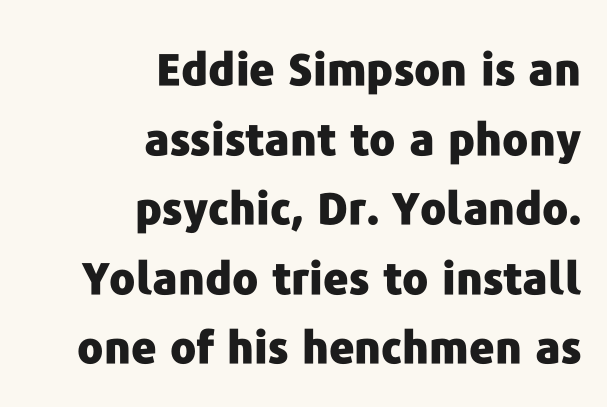
The image shows 44 px heavy sans-serif type, upright; set right-aligned, normal line spacing (1.58x), normal letter spacing, not underlined; low stroke contrast and a medium x-height.
